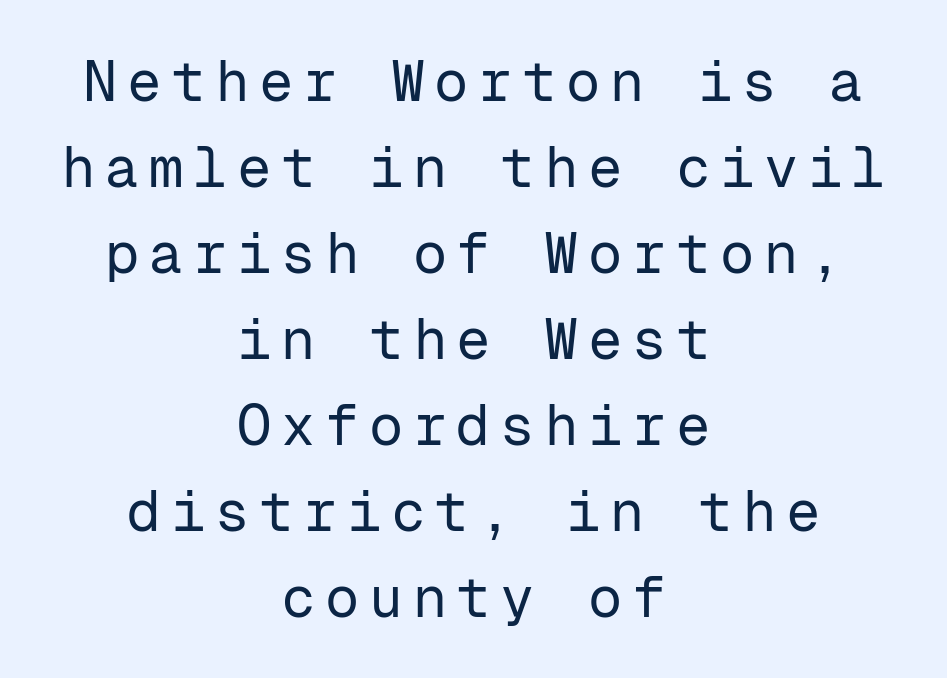
Q: Is the text bold? A: No.
Q: Is the text italic (slanted)? A: No, it is upright.
Q: Is the typeface a serif or a sans-serif typeface? A: Sans-serif.
Q: Is the text underlined? A: No.
Q: How is the paragraph aligned? A: Centered.
Q: Is the spacing between lines tight, normal or loose? A: Normal.
Q: Width (condensed, normal, or wide)? A: Normal.
Q: Stroke contrast? A: Low.
Q: x-height? A: Medium.
Q: Monospaced? A: Yes.
